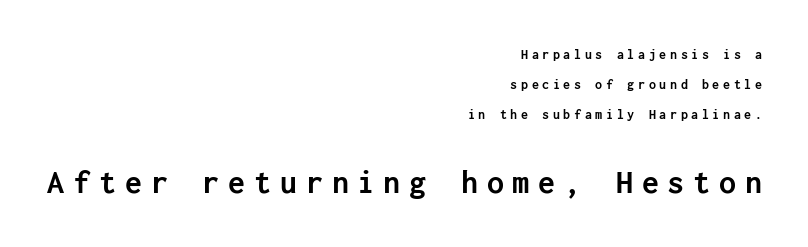
Q: Is the text bold? A: Yes.
Q: Is the text italic (slanted)? A: No, it is upright.
Q: Is the typeface a serif or a sans-serif typeface? A: Sans-serif.
Q: Is the text underlined? A: No.
Q: How is the paragraph aligned? A: Right-aligned.
Q: Is the spacing between letters normal or unusually wide? A: Unusually wide.
Q: Is the spacing between lines tight, normal or loose? A: Loose.
Q: Which block of text is set in a larger size, the first (top) or the second (bottom)? A: The second (bottom) one.
Q: Width (condensed, normal, or wide)? A: Normal.
Q: Stroke contrast? A: Low.
Q: x-height? A: Medium.
